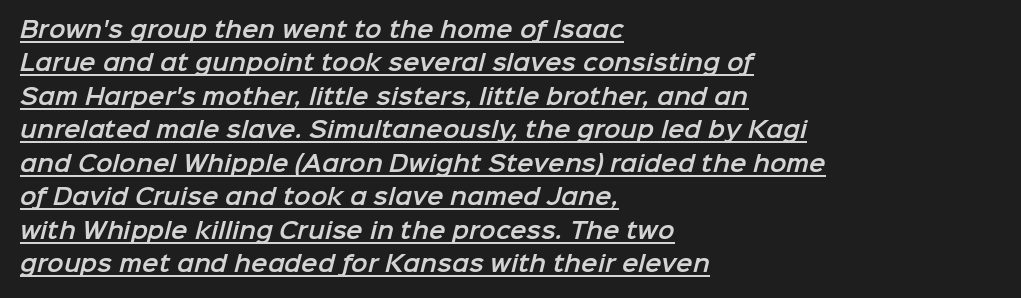
{"underline": "yes", "align": "left", "line_spacing": "normal", "line_spacing_ratio": 1.52, "letter_spacing": "normal", "letter_spacing_em": 0.0, "glyph_px": 22}
